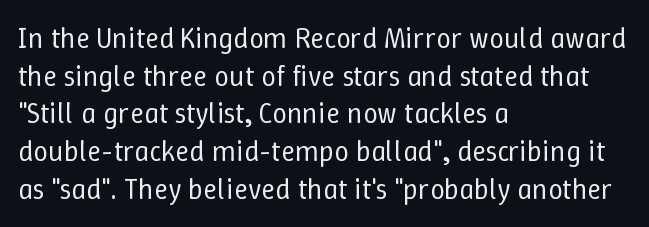
The image shows 29 px regular-weight type, upright; set left-aligned, normal line spacing (1.3x), normal letter spacing, not underlined; low stroke contrast and a medium x-height.
